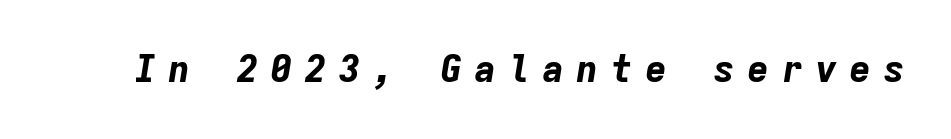
Q: Is the text bold? A: Yes.
Q: Is the text italic (slanted)? A: Yes, it leans right by about 9 degrees.
Q: Is the text underlined? A: No.
Q: Is the spacing between letters normal or unusually wide? A: Unusually wide.
Q: Width (condensed, normal, or wide)? A: Normal.
Q: Stroke contrast? A: Low.
Q: x-height? A: Medium.
Q: Monospaced? A: Yes.
